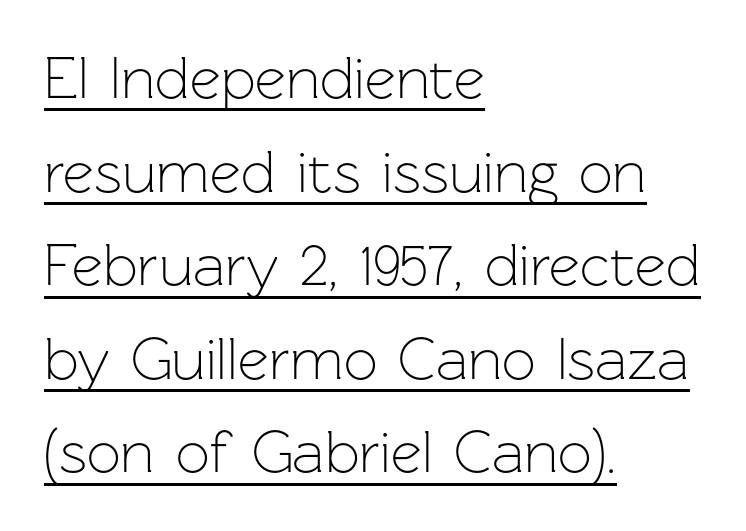
The image shows 60 px light sans-serif type, upright; set left-aligned, normal line spacing (1.56x), normal letter spacing, underlined; low stroke contrast and a medium x-height.
